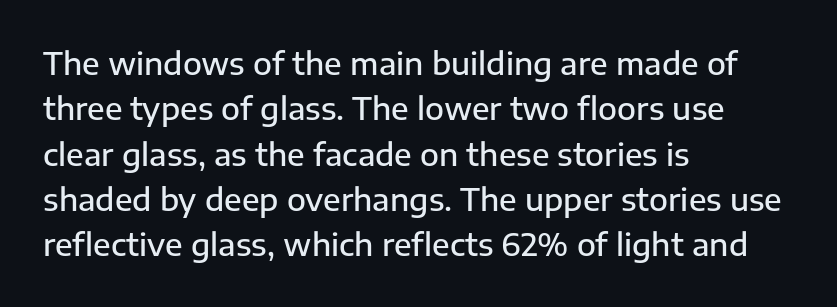
Q: Is the text bold? A: Semi-bold.
Q: Is the text italic (slanted)? A: No, it is upright.
Q: Is the typeface a serif or a sans-serif typeface? A: Sans-serif.
Q: Is the text underlined? A: No.
Q: How is the paragraph aligned? A: Left-aligned.
Q: Is the spacing between letters normal or unusually wide? A: Normal.
Q: Is the spacing between lines tight, normal or loose? A: Normal.
Q: Width (condensed, normal, or wide)? A: Normal.
Q: Stroke contrast? A: Low.
Q: x-height? A: Medium.
Q: Monospaced? A: No.
